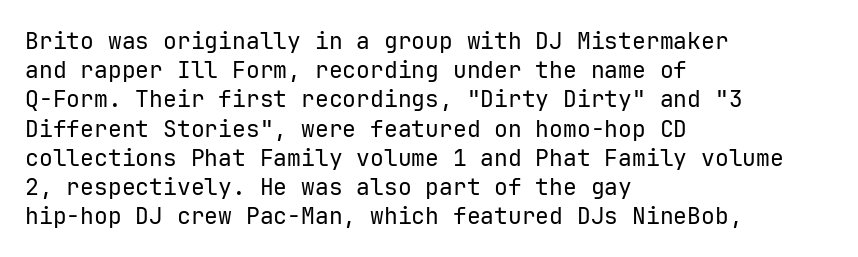
{"italic": "no", "bold": "no", "underline": "no", "align": "left", "line_spacing": "normal", "line_spacing_ratio": 1.27, "letter_spacing": "normal", "letter_spacing_em": 0.0, "glyph_px": 23}
